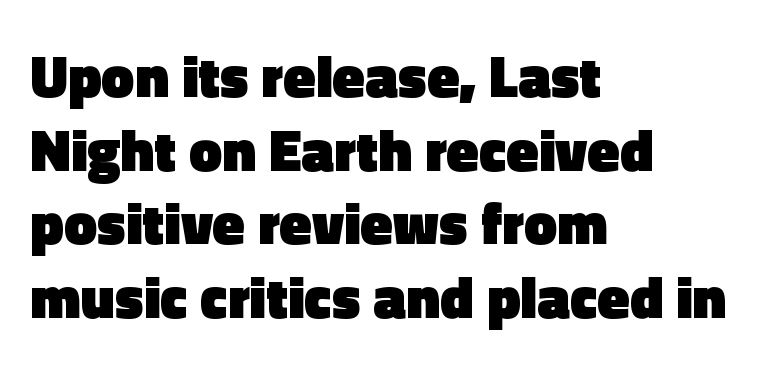
{"serif": "no", "italic": "no", "bold": "yes", "weight": "heavy", "width": "normal", "x_height": "medium", "monospaced": "no", "underline": "no", "align": "left", "line_spacing": "normal", "line_spacing_ratio": 1.25, "letter_spacing": "normal", "letter_spacing_em": 0.0, "glyph_px": 59}
